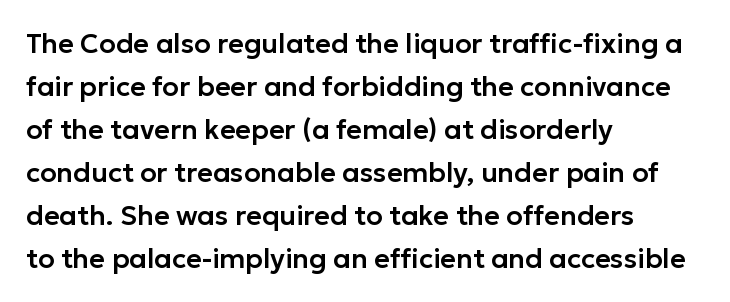
Notice how descenders clear the ascenders below comfortably — that's standard leading. Rendered with straight, roman letterforms. These lines keep a tight, regular rhythm from letter to letter. Only glyphs here, with clear space below each row. Line beginnings align vertically; line endings do not.
